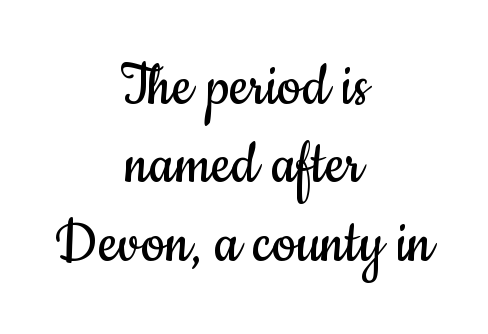
Compared with a flush-left layout, this one balances lines on the center instead. Does extra space separate the letters? No, they use regular spacing. No chunkiness to these letters — they're not bold. The glyphs are unaccompanied by any horizontal stroke below them.
